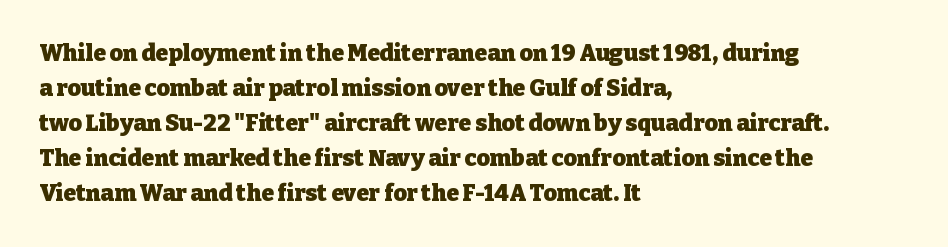
{"italic": "no", "bold": "yes", "underline": "no", "align": "left", "line_spacing": "normal", "line_spacing_ratio": 1.52, "letter_spacing": "normal", "letter_spacing_em": 0.0, "glyph_px": 23}
